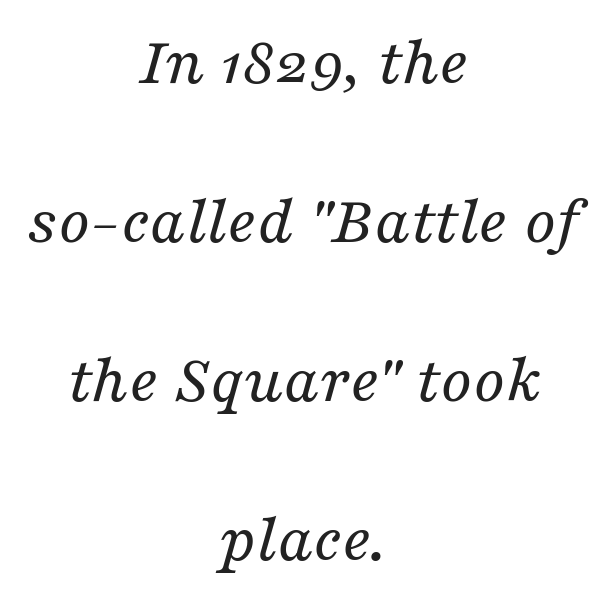
Q: Is the text bold? A: No.
Q: Is the text italic (slanted)? A: Yes, it leans right by about 16 degrees.
Q: Is the typeface a serif or a sans-serif typeface? A: Serif.
Q: Is the text underlined? A: No.
Q: How is the paragraph aligned? A: Centered.
Q: Is the spacing between letters normal or unusually wide? A: Normal.
Q: Is the spacing between lines tight, normal or loose? A: Loose.
Q: Width (condensed, normal, or wide)? A: Normal.
Q: Stroke contrast? A: Medium.
Q: x-height? A: Medium.
Q: Monospaced? A: No.
